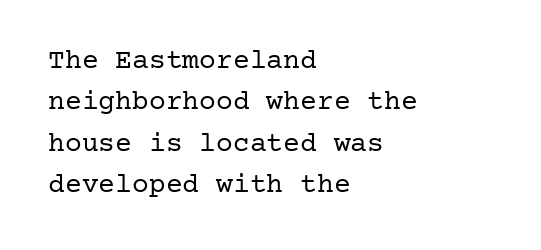
The image shows 28 px regular-weight serif type, upright; set left-aligned, normal line spacing (1.48x), normal letter spacing, not underlined; low stroke contrast and a medium x-height.
